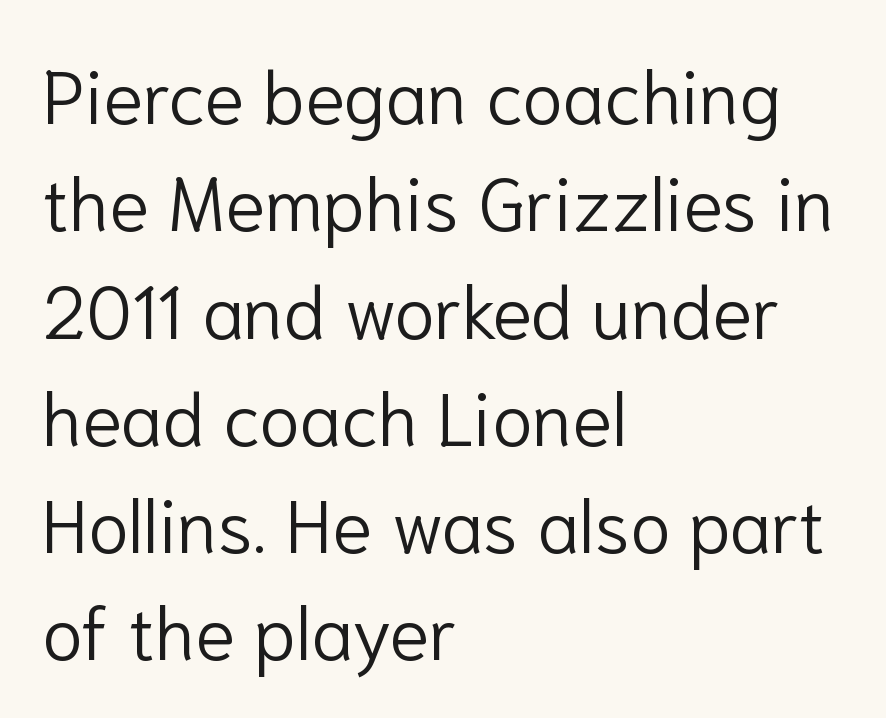
{"serif": "no", "italic": "no", "bold": "no", "weight": "light", "width": "normal", "stroke_contrast": "low", "x_height": "medium", "monospaced": "no", "underline": "no", "align": "left", "line_spacing": "normal", "line_spacing_ratio": 1.45, "letter_spacing": "normal", "letter_spacing_em": 0.0, "glyph_px": 74}
